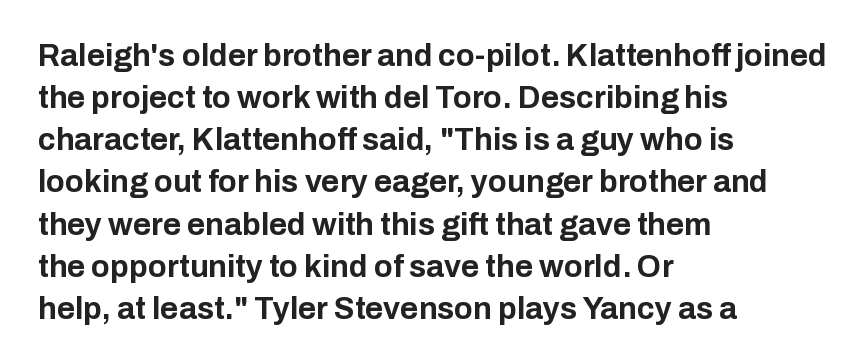
You can tell it's not italic because the verticals are truly vertical. The rows are spaced the way most documents space them. The type is set solid horizontally, with unmodified tracking. Clear beneath every line of the passage.
